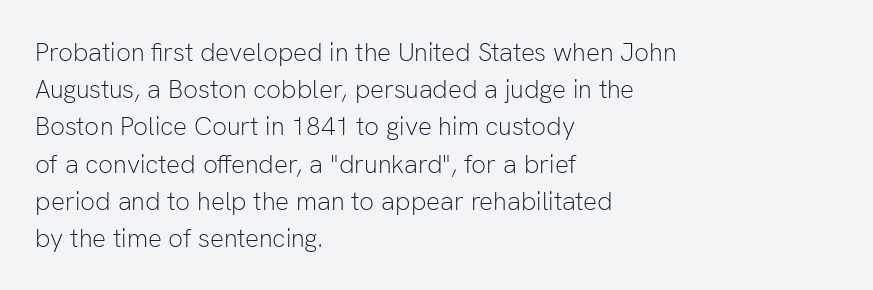
{"italic": "no", "bold": "no", "underline": "no", "align": "left", "line_spacing": "normal", "line_spacing_ratio": 1.43, "letter_spacing": "normal", "letter_spacing_em": 0.0, "glyph_px": 26}
